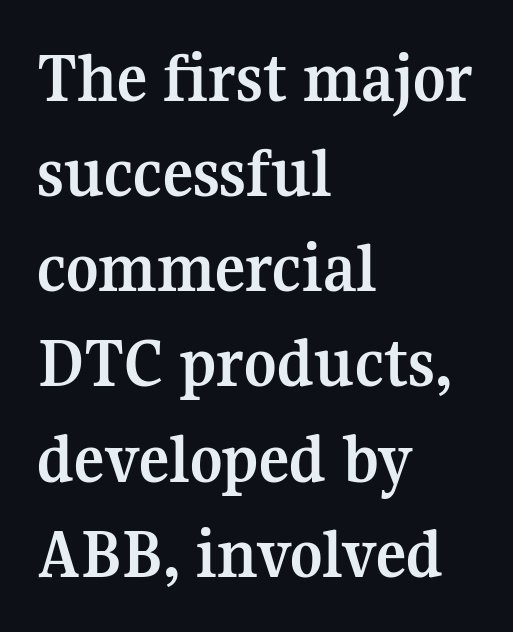
{"serif": "yes", "italic": "no", "bold": "yes", "weight": "semibold", "width": "normal", "stroke_contrast": "medium", "x_height": "medium", "monospaced": "no", "underline": "no", "align": "left", "line_spacing": "normal", "line_spacing_ratio": 1.34, "letter_spacing": "normal", "letter_spacing_em": 0.0, "glyph_px": 71}
